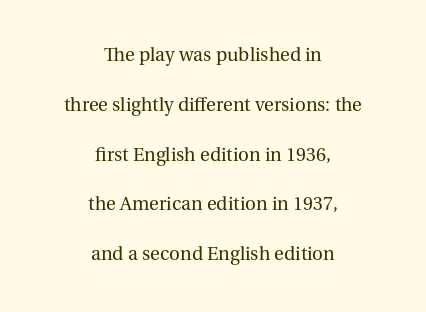
Q: Is the text bold? A: No.
Q: Is the text italic (slanted)? A: No, it is upright.
Q: Is the text underlined? A: No.
Q: How is the paragraph aligned? A: Centered.
Q: Is the spacing between letters normal or unusually wide? A: Normal.
Q: Is the spacing between lines tight, normal or loose? A: Loose.
